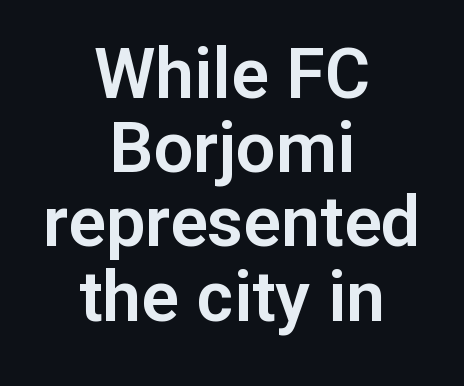
The image shows 70 px sans-serif type, upright; set centered, tight line spacing (1.06x), normal letter spacing, not underlined; low stroke contrast and a medium x-height.
